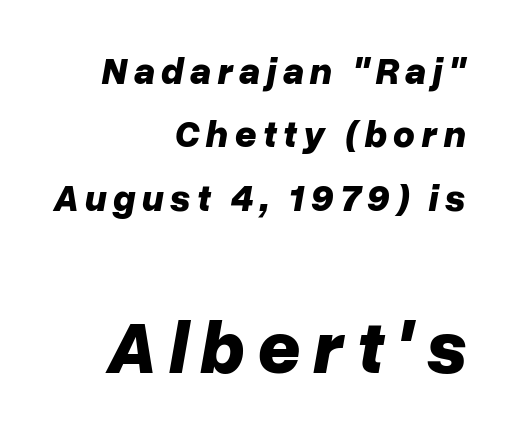
The image shows 75 px bold type, italic (leaning right); set right-aligned, normal line spacing (1.67x), not underlined; the second (bottom) block is 1.97x larger; low stroke contrast and a medium x-height.
